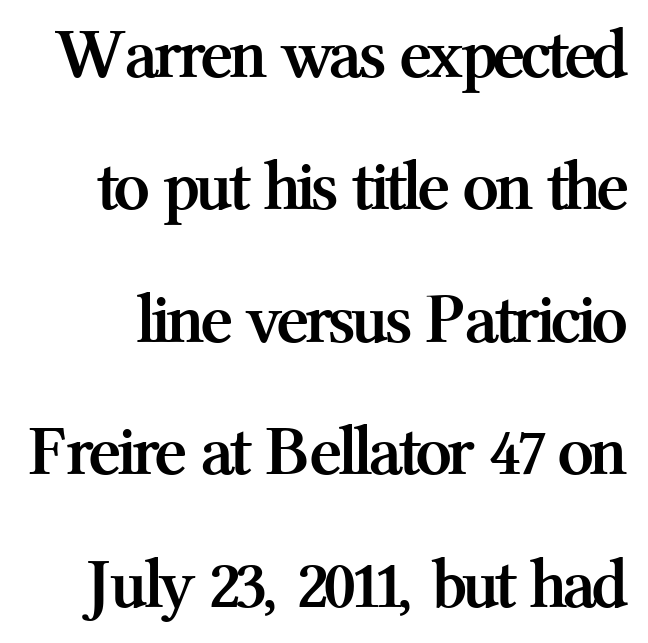
These lines are composed in type with serifs. Think of a printed novel: that variable character pitch is what you see here. Upright lettering throughout. Standard letterfit; no display-style spreading of the glyphs. Notice how thick the strokes are: this is what a full bold looks like. Each row of text sits above clean, open space.
